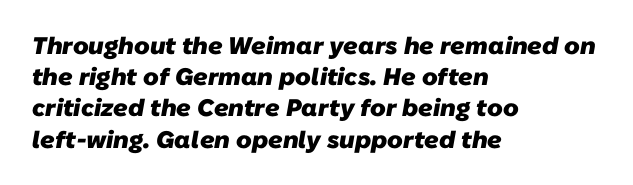
{"bold": "yes", "underline": "no", "align": "left", "line_spacing": "normal", "line_spacing_ratio": 1.3, "letter_spacing": "normal", "letter_spacing_em": 0.0, "glyph_px": 24}
